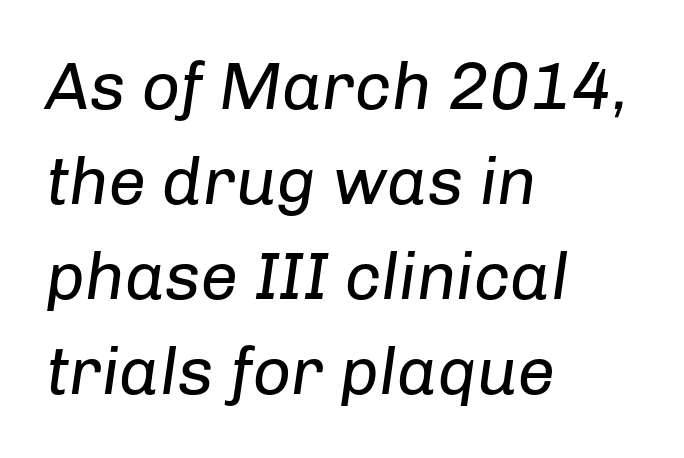
Counters stay open thanks to moderate or lighter strokes. A clean baseline with only descenders dipping below it. This block has exactly the height ordinary leading produces. Spacing verdict: proportional, widths tailored to each character. The rag falls on the right side of this text block.
